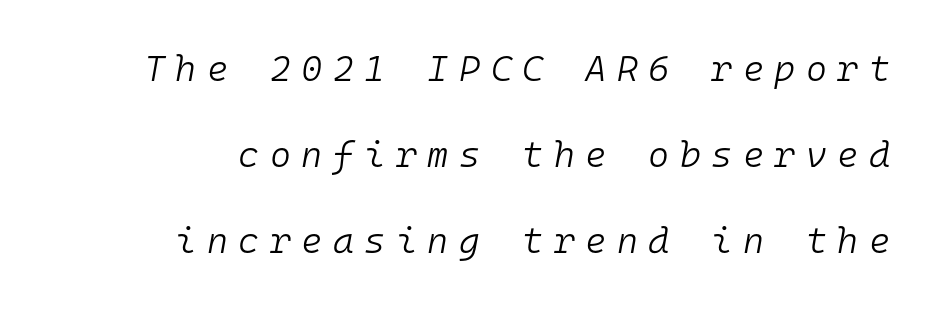
This rendering widens character spacing well past its baseline value. Monospaced: the letters line up in strict vertical columns. There's an unmistakable incline to the writing here. Weight: in the light-to-regular range. Does the copy run flush right? Yes — the right margin is perfectly even. Plain, unruled lines of type.
